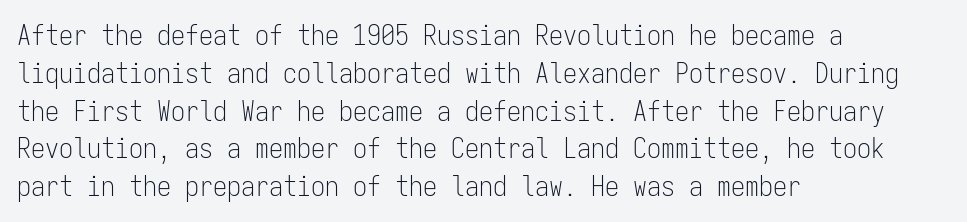
The type family on display is of the sans-serif kind. A clean baseline with only descenders dipping below it. Inter-character spacing is left at the font's built-in metrics. These lines were composed using upright roman letters. Reading down the block, your eye returns to a fixed left position each line.
